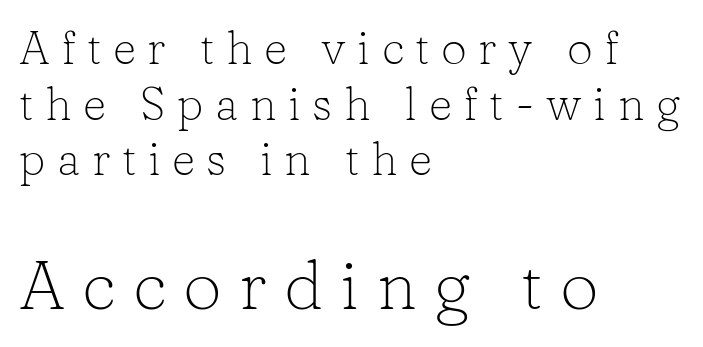
Q: Is the text bold? A: No.
Q: Is the text italic (slanted)? A: No, it is upright.
Q: Is the typeface a serif or a sans-serif typeface? A: Serif.
Q: Is the text underlined? A: No.
Q: How is the paragraph aligned? A: Left-aligned.
Q: Is the spacing between letters normal or unusually wide? A: Unusually wide.
Q: Which block of text is set in a larger size, the first (top) or the second (bottom)? A: The second (bottom) one.
Q: Width (condensed, normal, or wide)? A: Normal.
Q: Stroke contrast? A: Low.
Q: x-height? A: Medium.
Q: Monospaced? A: No.
